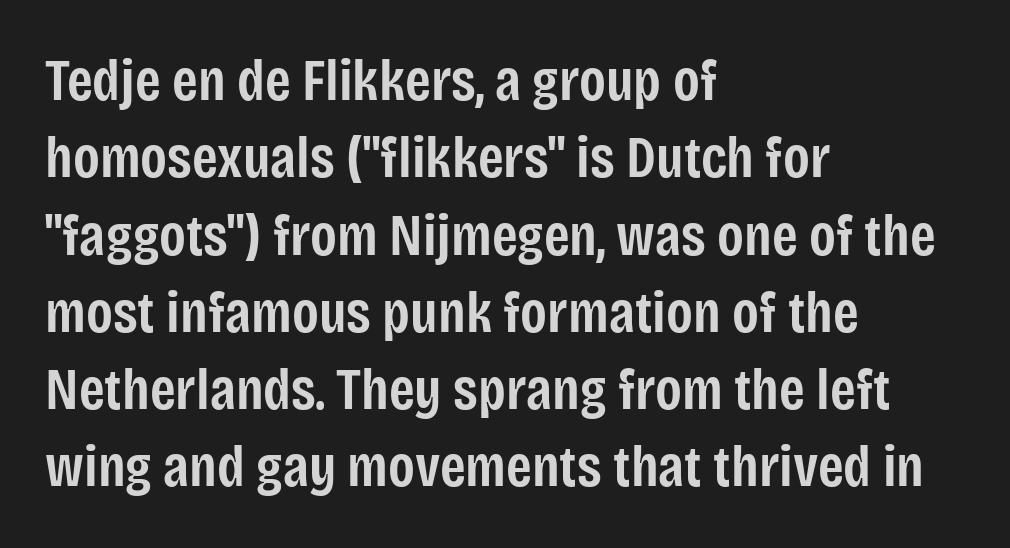
The zone under the glyphs is completely vacant. Vertical spacing — default. In terms of letterform style, serifs are entirely absent. The tracking reads as untouched default to a designer's eye. Italic? Not at all — the glyphs are vertical.
